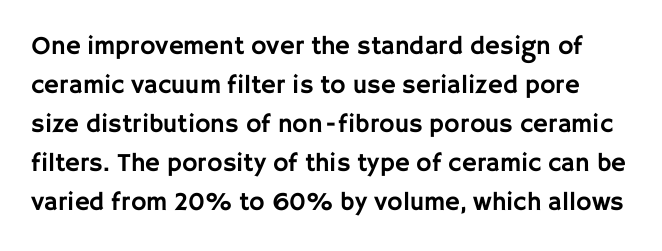
Q: Is the text italic (slanted)? A: No, it is upright.
Q: Is the text underlined? A: No.
Q: Is the spacing between letters normal or unusually wide? A: Normal.
Q: Is the spacing between lines tight, normal or loose? A: Normal.
